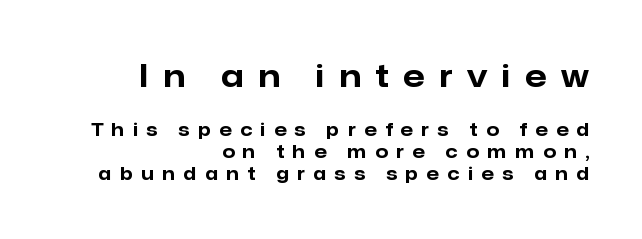
Strong, thick strokes mark this as bold type. Which of the two is more prominent by size? The first, at the top. Each letter keeps its own natural width here, so spacing adapts to shape. Beneath every word, the page is bare. The lettering stays uniformly vertical, giving the passage a roman look. Serif or sans? Sans — the stroke terminals are bare.
